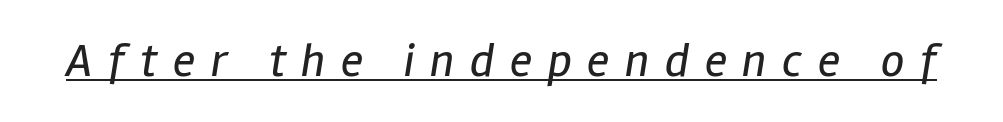
The image shows 47 px regular-weight, condensed type, italic (leaning right); set unusually wide letter spacing (+0.33 em), underlined; low stroke contrast and a medium x-height.
